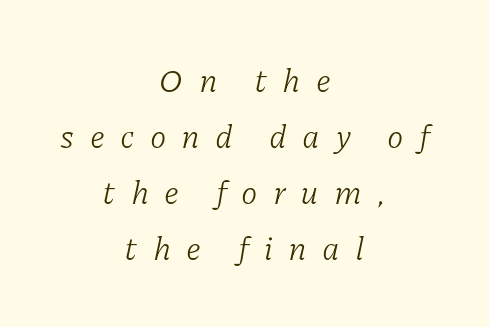
Q: Is the text bold? A: No.
Q: Is the text italic (slanted)? A: Yes, it leans right by about 11 degrees.
Q: Is the typeface a serif or a sans-serif typeface? A: Serif.
Q: Is the text underlined? A: No.
Q: How is the paragraph aligned? A: Centered.
Q: Is the spacing between letters normal or unusually wide? A: Unusually wide.
Q: Is the spacing between lines tight, normal or loose? A: Normal.
Q: Width (condensed, normal, or wide)? A: Normal.
Q: Stroke contrast? A: Low.
Q: x-height? A: Medium.
Q: Monospaced? A: No.
